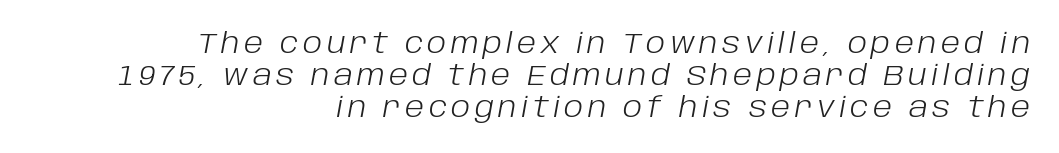
The image shows 29 px light type, italic (leaning right); set right-aligned, tight line spacing (1.1x), not underlined; low stroke contrast and a large x-height.
